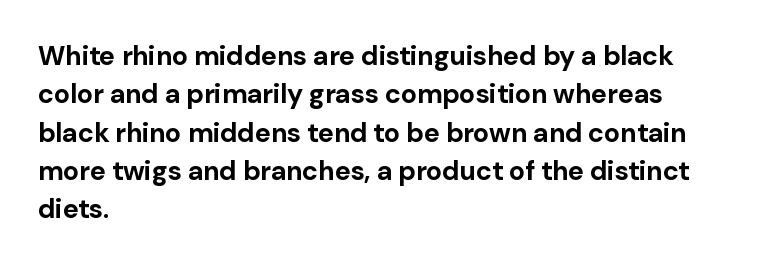
{"italic": "no", "bold": "yes", "underline": "no", "align": "left", "line_spacing": "normal", "line_spacing_ratio": 1.42, "letter_spacing": "normal", "letter_spacing_em": 0.0, "glyph_px": 27}
